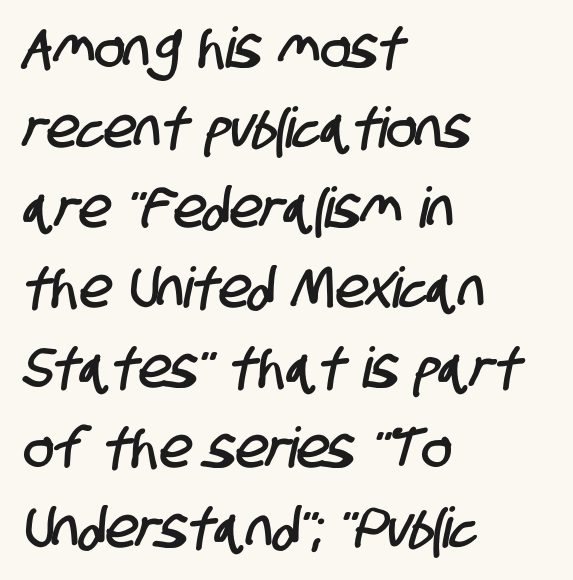
{"serif": "no", "width": "condensed", "stroke_contrast": "low", "x_height": "large", "monospaced": "no", "underline": "no", "align": "left", "line_spacing": "normal", "line_spacing_ratio": 1.43, "letter_spacing": "normal", "letter_spacing_em": 0.0, "glyph_px": 56}
